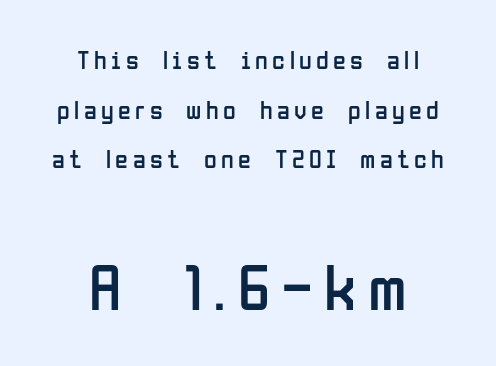
Proportional: the letters do not fall into vertical columns. Serif or sans? Sans — the stroke terminals are bare. Scale increases going downward across the two blocks. Beneath every word, the page is bare. The cut favours lightness, reaching ordinary text weight at its darkest. This block would shrink considerably if given ordinary leading; it's expanded now.
